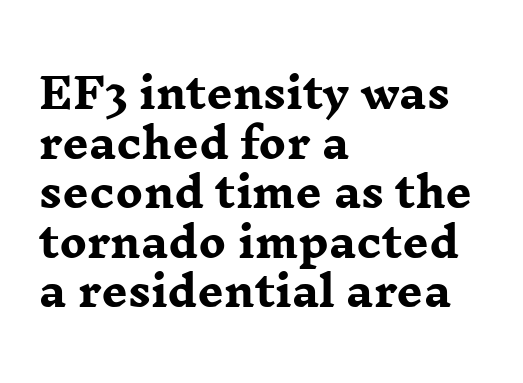
The image shows 41 px heavy, wide serif type, upright; set left-aligned, line spacing 1.21x, normal letter spacing, not underlined; low stroke contrast and a medium x-height.
